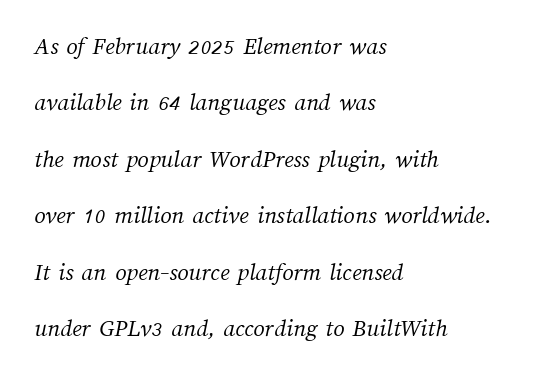
{"bold": "no", "underline": "no", "align": "left", "line_spacing": "loose", "line_spacing_ratio": 2.26, "letter_spacing": "normal", "letter_spacing_em": 0.0, "glyph_px": 25}
